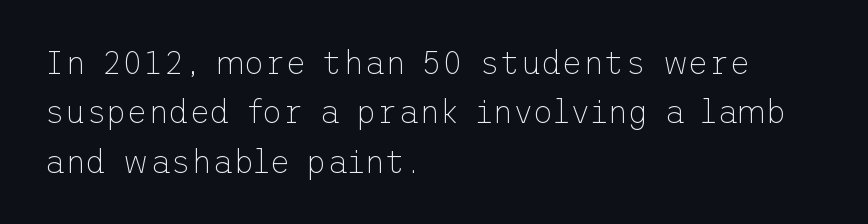
{"serif": "no", "italic": "no", "bold": "no", "weight": "thin", "width": "normal", "stroke_contrast": "low", "x_height": "medium", "underline": "no", "align": "left", "line_spacing": "normal", "line_spacing_ratio": 1.54, "letter_spacing": "normal", "letter_spacing_em": 0.0, "glyph_px": 32}
